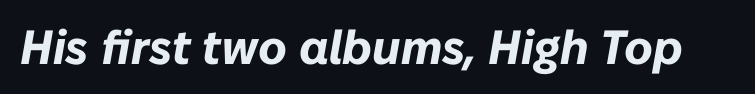
{"italic": "yes", "lean": "right", "slant_degrees": 10, "bold": "yes", "weight": "bold", "width": "normal", "stroke_contrast": "low", "x_height": "medium", "monospaced": "no", "underline": "no", "letter_spacing": "normal", "letter_spacing_em": 0.0, "glyph_px": 48}
